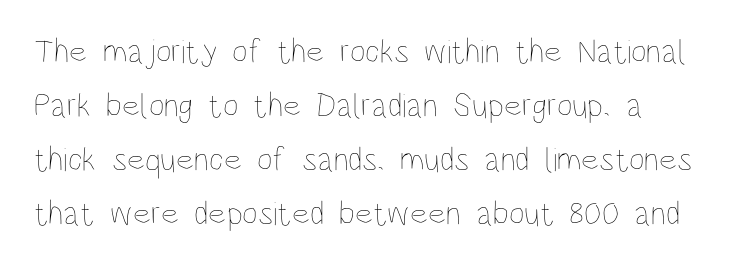
{"italic": "no", "bold": "no", "weight": "thin", "width": "condensed", "stroke_contrast": "low", "x_height": "large", "monospaced": "no", "underline": "no", "align": "left", "line_spacing": "normal", "line_spacing_ratio": 1.59, "letter_spacing": "normal", "letter_spacing_em": 0.0, "glyph_px": 34}
